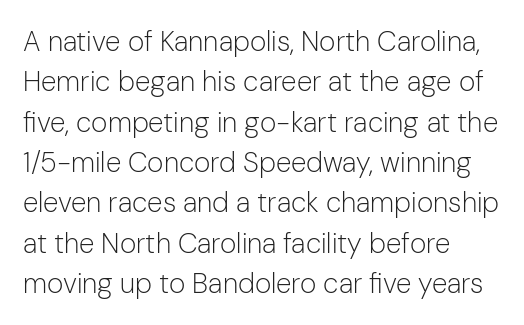
Q: Is the text bold? A: No.
Q: Is the text italic (slanted)? A: No, it is upright.
Q: Is the typeface a serif or a sans-serif typeface? A: Sans-serif.
Q: Is the text underlined? A: No.
Q: How is the paragraph aligned? A: Left-aligned.
Q: Is the spacing between letters normal or unusually wide? A: Normal.
Q: Is the spacing between lines tight, normal or loose? A: Normal.
Q: Width (condensed, normal, or wide)? A: Normal.
Q: Stroke contrast? A: Low.
Q: x-height? A: Medium.
Q: Monospaced? A: No.
